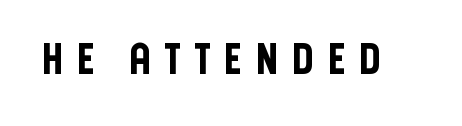
Q: Is the text italic (slanted)? A: No, it is upright.
Q: Is the typeface a serif or a sans-serif typeface? A: Sans-serif.
Q: Is the text underlined? A: No.
Q: Is the spacing between letters normal or unusually wide? A: Unusually wide.
Q: Width (condensed, normal, or wide)? A: Condensed.
Q: Stroke contrast? A: Low.
Q: x-height? A: Large.
Q: Monospaced? A: No.
